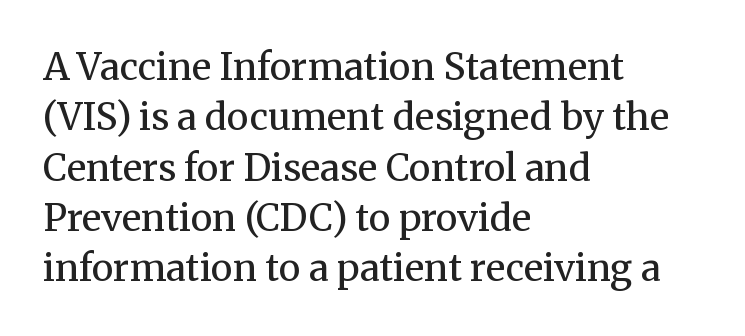
The image shows 37 px regular-weight serif type, upright; set left-aligned, normal line spacing (1.36x), normal letter spacing, not underlined; medium stroke contrast and a medium x-height.
